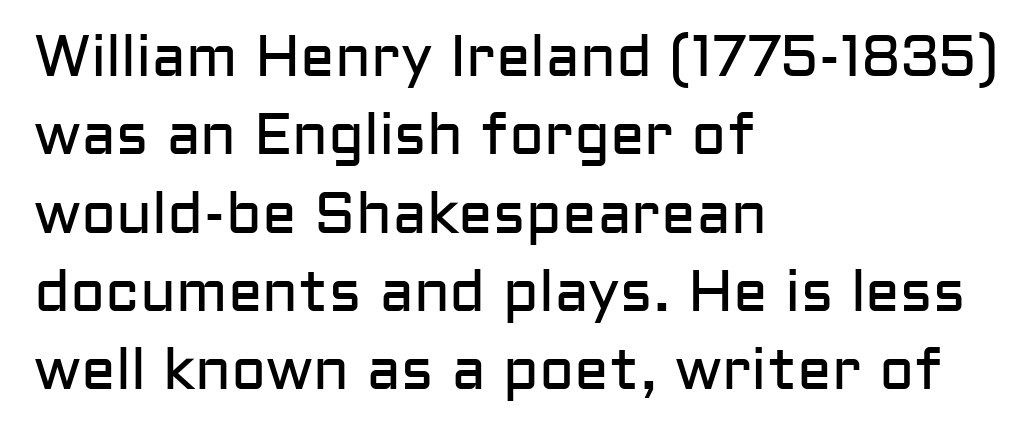
Q: Is the text bold? A: No.
Q: Is the text italic (slanted)? A: No, it is upright.
Q: Is the typeface a serif or a sans-serif typeface? A: Sans-serif.
Q: Is the text underlined? A: No.
Q: How is the paragraph aligned? A: Left-aligned.
Q: Is the spacing between letters normal or unusually wide? A: Normal.
Q: Is the spacing between lines tight, normal or loose? A: Normal.
Q: Width (condensed, normal, or wide)? A: Normal.
Q: Stroke contrast? A: Low.
Q: x-height? A: Medium.
Q: Monospaced? A: No.
